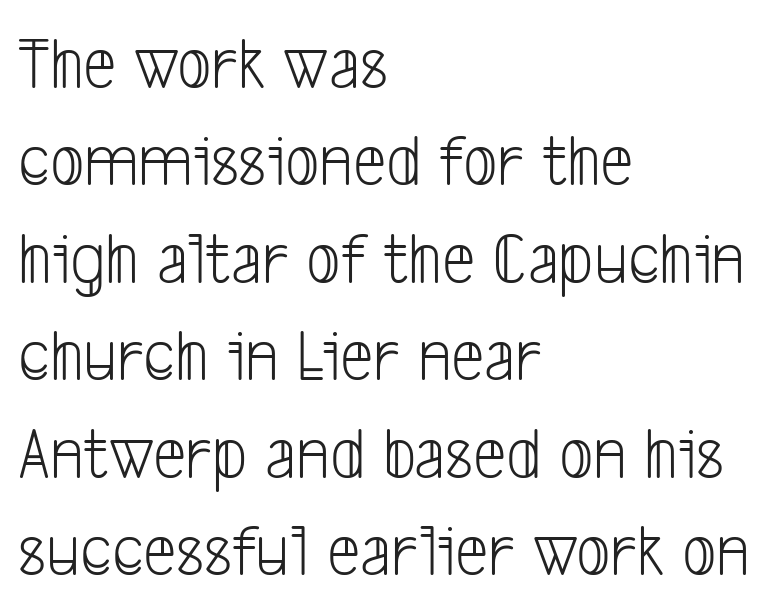
Q: Is the text bold? A: No.
Q: Is the typeface a serif or a sans-serif typeface? A: Sans-serif.
Q: Is the text underlined? A: No.
Q: How is the paragraph aligned? A: Left-aligned.
Q: Is the spacing between letters normal or unusually wide? A: Normal.
Q: Is the spacing between lines tight, normal or loose? A: Normal.
Q: Width (condensed, normal, or wide)? A: Condensed.
Q: Stroke contrast? A: Low.
Q: x-height? A: Medium.
Q: Monospaced? A: No.
